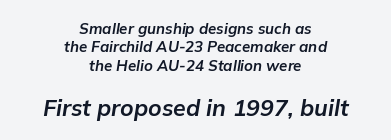
The image shows 23 px bold type, italic (leaning right); set centered, line spacing 1.23x, normal letter spacing, not underlined; the second (bottom) block is 1.53x larger.
